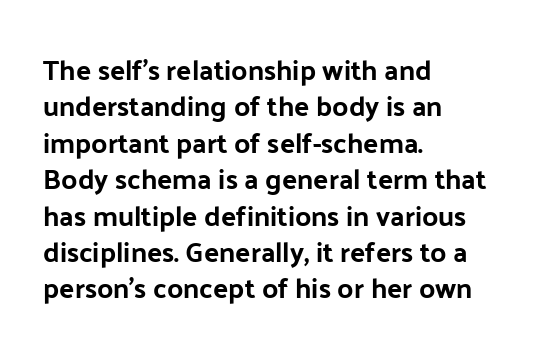
{"serif": "no", "italic": "no", "bold": "yes", "weight": "bold", "width": "normal", "stroke_contrast": "low", "x_height": "medium", "monospaced": "no", "underline": "no", "align": "left", "line_spacing": "normal", "line_spacing_ratio": 1.3, "letter_spacing": "normal", "letter_spacing_em": 0.0, "glyph_px": 28}
